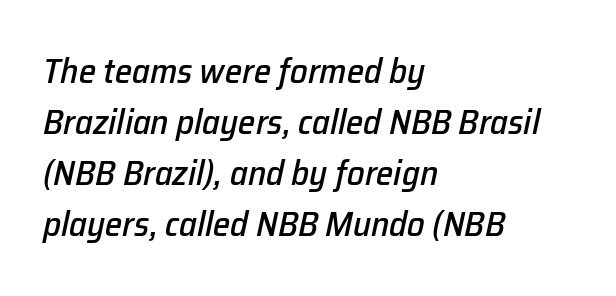
{"italic": "yes", "lean": "right", "slant_degrees": 12, "width": "normal", "stroke_contrast": "low", "x_height": "medium", "monospaced": "no", "underline": "no", "align": "left", "line_spacing": "normal", "line_spacing_ratio": 1.46, "letter_spacing": "normal", "letter_spacing_em": 0.0, "glyph_px": 35}
